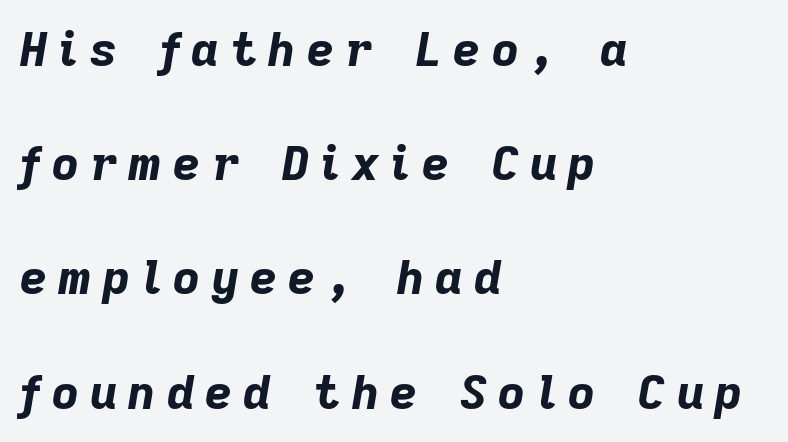
Typesetter's note: full bold, strokes at maximum text heaviness. The rendering inserts visible extra space after every character. This rendering features lettering with no underline. The rendering uses natural spacing where letterforms have individual widths. One glance says open: line gaps are wider than usual. Every character sits at an angle, as italics do.
